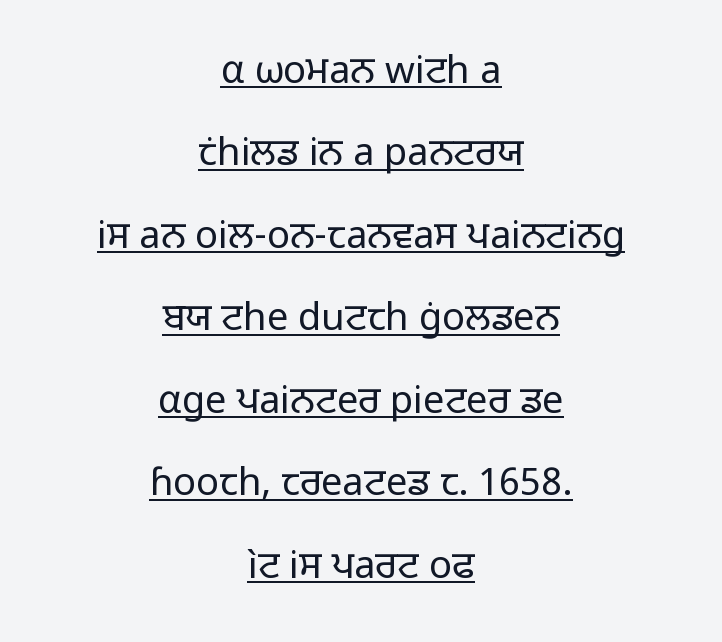
Q: Is the text bold? A: No.
Q: Is the text italic (slanted)? A: No, it is upright.
Q: Is the typeface a serif or a sans-serif typeface? A: Sans-serif.
Q: Is the text underlined? A: Yes.
Q: How is the paragraph aligned? A: Centered.
Q: Is the spacing between letters normal or unusually wide? A: Normal.
Q: Is the spacing between lines tight, normal or loose? A: Loose.
Q: Width (condensed, normal, or wide)? A: Normal.
Q: Stroke contrast? A: Low.
Q: x-height? A: Medium.
Q: Monospaced? A: No.
